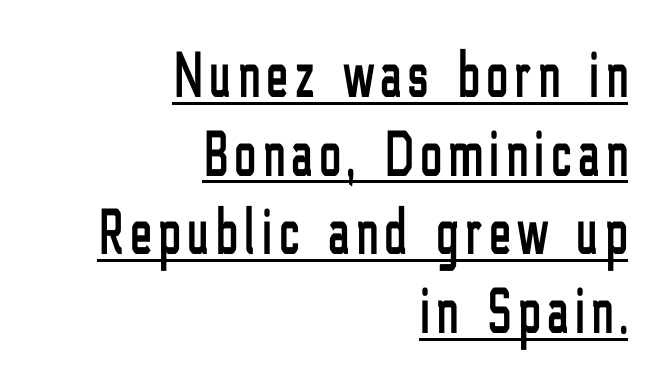
{"serif": "no", "italic": "no", "width": "condensed", "stroke_contrast": "low", "x_height": "medium", "monospaced": "no", "underline": "yes", "align": "right", "line_spacing_ratio": 1.21, "glyph_px": 65}
